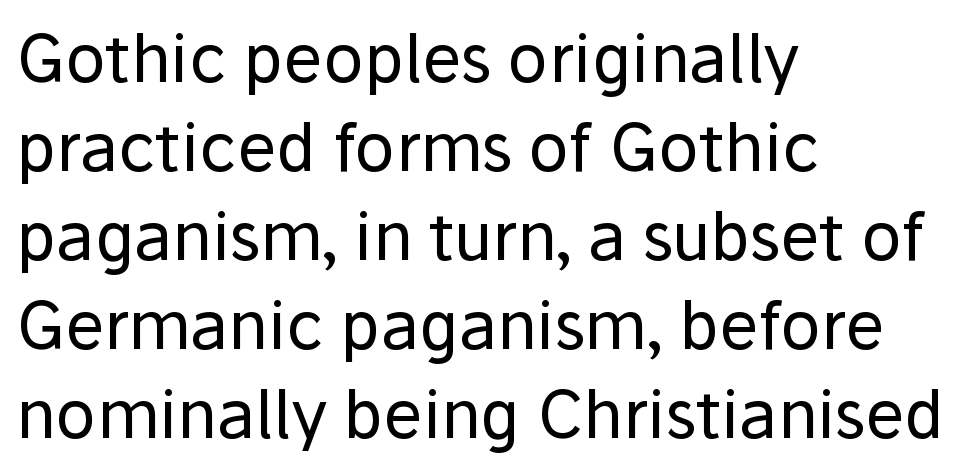
The image shows 66 px regular-weight sans-serif type, upright; set left-aligned, normal line spacing (1.35x), normal letter spacing, not underlined; low stroke contrast and a medium x-height.
